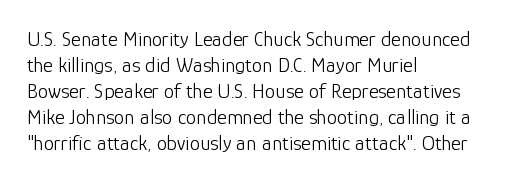
{"italic": "no", "bold": "no", "underline": "no", "align": "left", "line_spacing_ratio": 1.24, "letter_spacing": "normal", "letter_spacing_em": 0.0, "glyph_px": 21}
